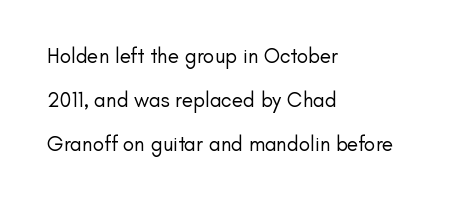
Q: Is the text bold? A: No.
Q: Is the text italic (slanted)? A: No, it is upright.
Q: Is the text underlined? A: No.
Q: How is the paragraph aligned? A: Left-aligned.
Q: Is the spacing between letters normal or unusually wide? A: Normal.
Q: Is the spacing between lines tight, normal or loose? A: Loose.
